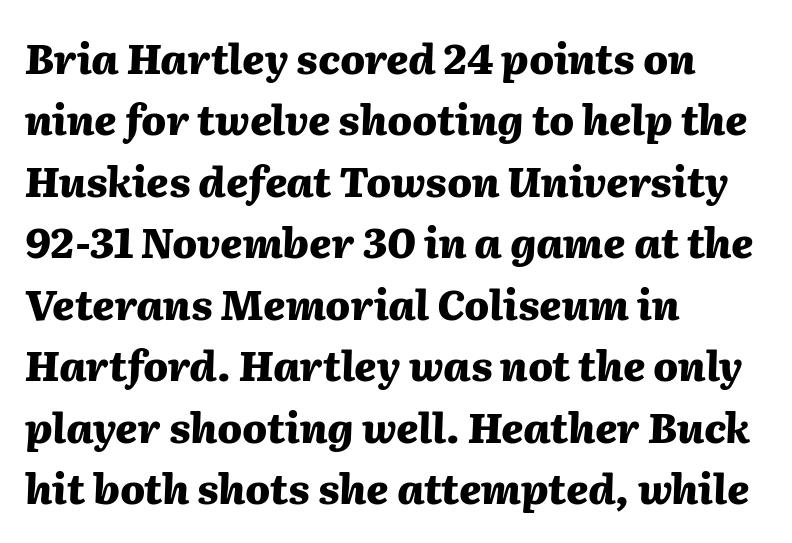
Q: Is the text bold? A: Yes.
Q: Is the text italic (slanted)? A: Yes, it leans right by about 2 degrees.
Q: Is the text underlined? A: No.
Q: How is the paragraph aligned? A: Left-aligned.
Q: Is the spacing between letters normal or unusually wide? A: Normal.
Q: Is the spacing between lines tight, normal or loose? A: Normal.
Q: Width (condensed, normal, or wide)? A: Normal.
Q: Stroke contrast? A: Medium.
Q: x-height? A: Medium.
Q: Monospaced? A: No.
